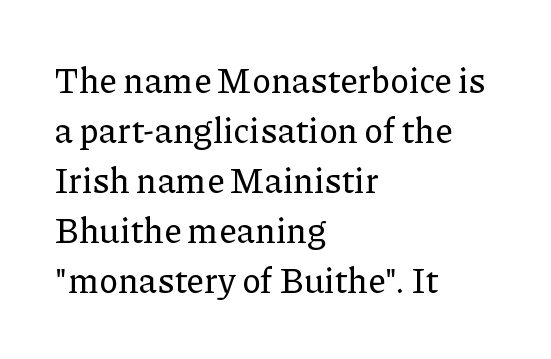
A normal amount of white space separates one row of letters from the next. Bare-footed words on every line. Default kerning and tracking; the words read as compact shapes. Each letter's strokes conclude with small projecting serifs. This sample has the flowing, uneven cadence of proportional lettering.
